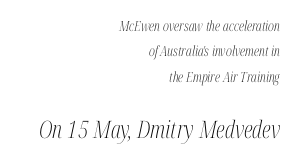
The image shows 24 px text type, italic (leaning right); set right-aligned, line spacing 1.82x, normal letter spacing, not underlined; the second (bottom) block is 1.71x larger.
